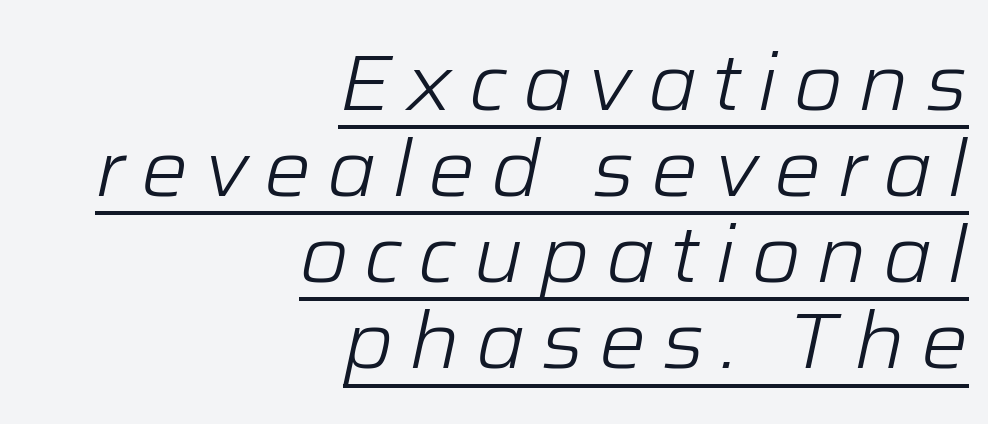
Q: Is the text bold? A: No.
Q: Is the text italic (slanted)? A: Yes, it leans right by about 12 degrees.
Q: Is the text underlined? A: Yes.
Q: How is the paragraph aligned? A: Right-aligned.
Q: Is the spacing between letters normal or unusually wide? A: Unusually wide.
Q: Is the spacing between lines tight, normal or loose? A: Tight.
Q: Width (condensed, normal, or wide)? A: Normal.
Q: Stroke contrast? A: Low.
Q: x-height? A: Medium.
Q: Monospaced? A: No.
